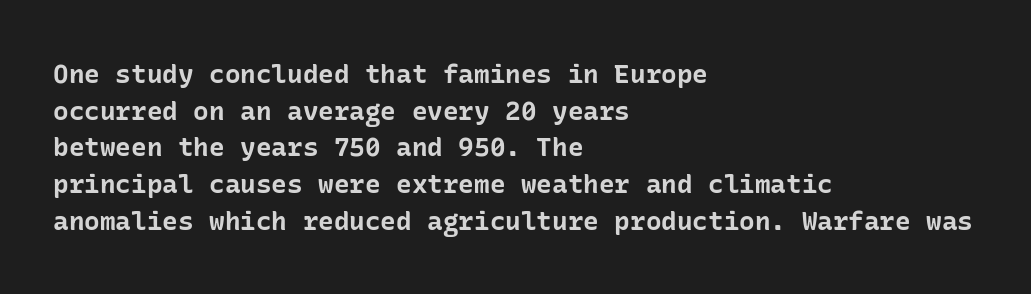
{"italic": "no", "bold": "yes", "underline": "no", "align": "left", "line_spacing": "normal", "line_spacing_ratio": 1.41, "letter_spacing": "normal", "letter_spacing_em": 0.0, "glyph_px": 26}
